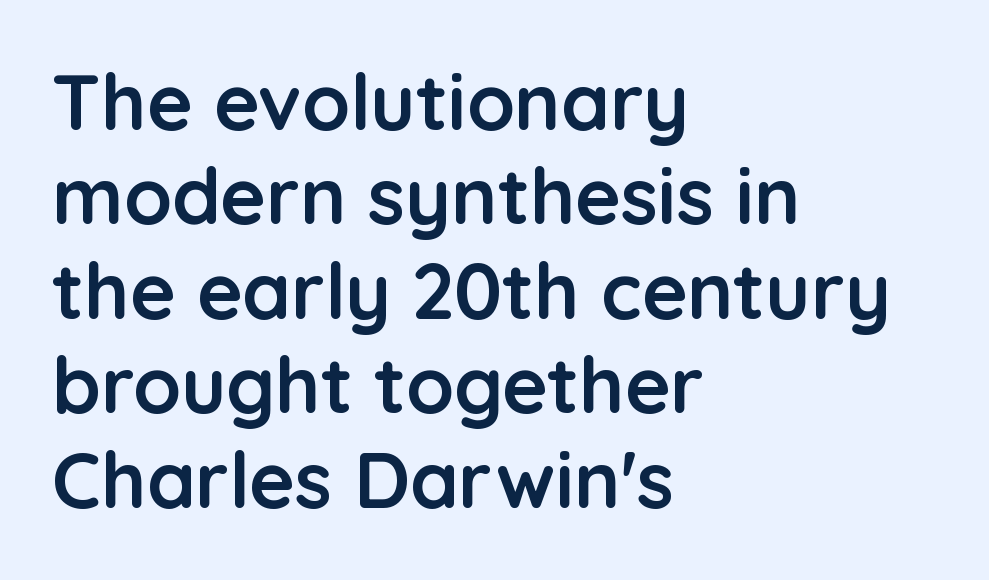
Look at the bottom of the vertical strokes: they stop flat, with no serifs. You could call the tracking neutral — neither tight nor loose. The passage is arranged the way most books set body copy — flush left. You could not count columns in this text — the font is proportionally spaced. You'd pick this weight for a headline — it's a proper bold.
